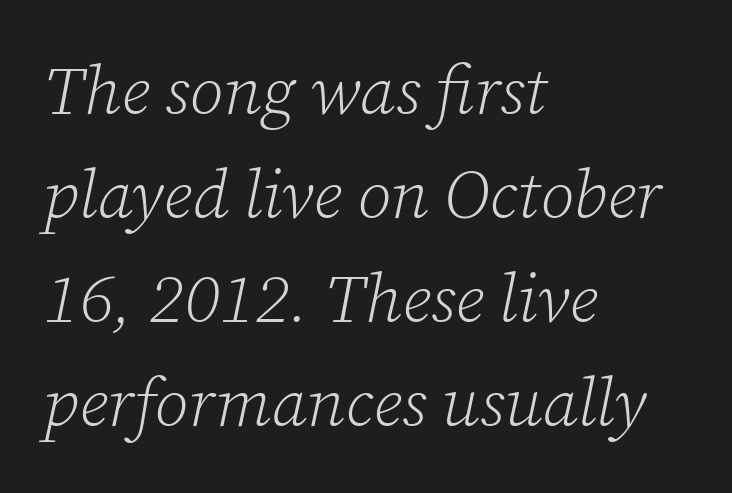
{"serif": "yes", "italic": "yes", "lean": "right", "slant_degrees": 12, "bold": "no", "weight": "light", "width": "normal", "stroke_contrast": "low", "x_height": "medium", "monospaced": "no", "underline": "no", "align": "left", "line_spacing": "normal", "line_spacing_ratio": 1.53, "letter_spacing": "normal", "letter_spacing_em": 0.0, "glyph_px": 68}
